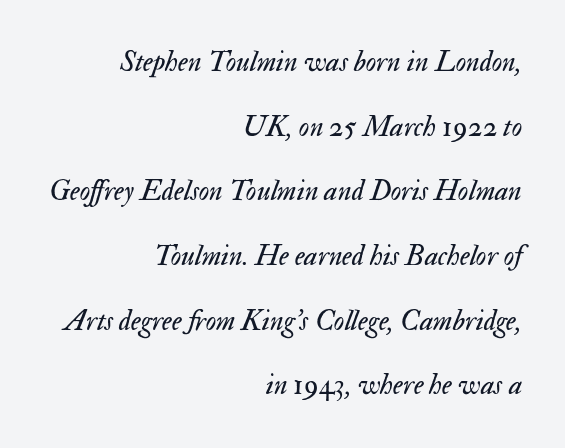
Q: Is the text bold? A: No.
Q: Is the text italic (slanted)? A: Yes, it leans right by about 17 degrees.
Q: Is the text underlined? A: No.
Q: How is the paragraph aligned? A: Right-aligned.
Q: Is the spacing between letters normal or unusually wide? A: Normal.
Q: Is the spacing between lines tight, normal or loose? A: Loose.
Q: Width (condensed, normal, or wide)? A: Normal.
Q: Stroke contrast? A: Medium.
Q: x-height? A: Small.
Q: Monospaced? A: No.
